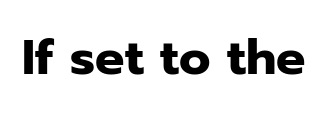
The image shows 49 px heavy sans-serif type, upright; set normal letter spacing, not underlined; low stroke contrast and a medium x-height.
